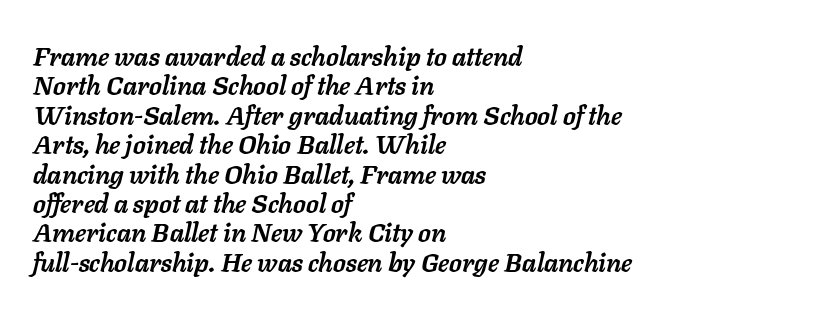
Q: Is the text bold? A: Yes.
Q: Is the text italic (slanted)? A: Yes, it leans right by about 11 degrees.
Q: Is the text underlined? A: No.
Q: How is the paragraph aligned? A: Left-aligned.
Q: Is the spacing between letters normal or unusually wide? A: Normal.
Q: Is the spacing between lines tight, normal or loose? A: Tight.
